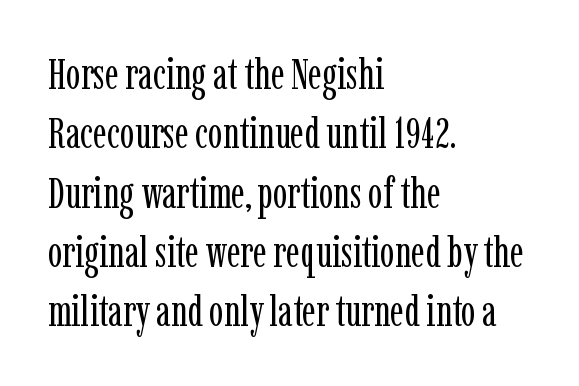
Q: Is the text bold? A: No.
Q: Is the text italic (slanted)? A: No, it is upright.
Q: Is the typeface a serif or a sans-serif typeface? A: Serif.
Q: Is the text underlined? A: No.
Q: How is the paragraph aligned? A: Left-aligned.
Q: Is the spacing between letters normal or unusually wide? A: Normal.
Q: Is the spacing between lines tight, normal or loose? A: Normal.
Q: Width (condensed, normal, or wide)? A: Condensed.
Q: Stroke contrast? A: Low.
Q: x-height? A: Medium.
Q: Monospaced? A: No.
